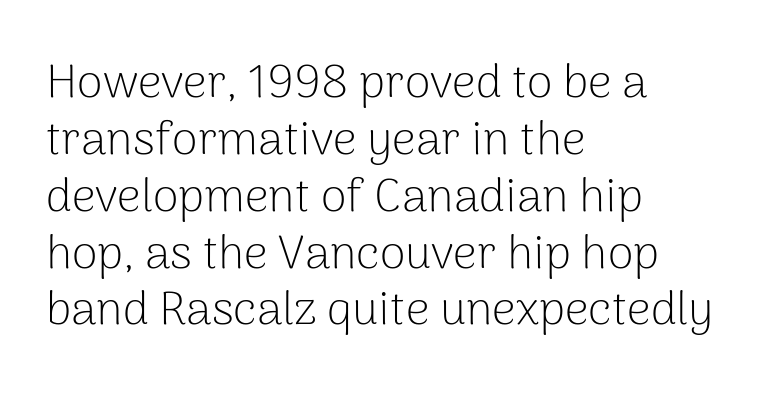
The image shows 47 px light sans-serif type, upright; set left-aligned, line spacing 1.21x, normal letter spacing, not underlined; low stroke contrast and a medium x-height.
